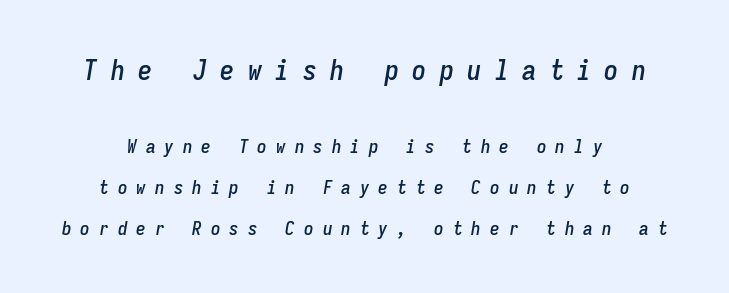
These lines have a slow, spaced-out rhythm from letter to letter. Interline gaps are noticeably wide in this sample. The designer gave the opening block more size than the closing block. You could count columns in this text — the font is strictly monospaced. The text block is weighted toward neither margin, spreading evenly from the middle.
